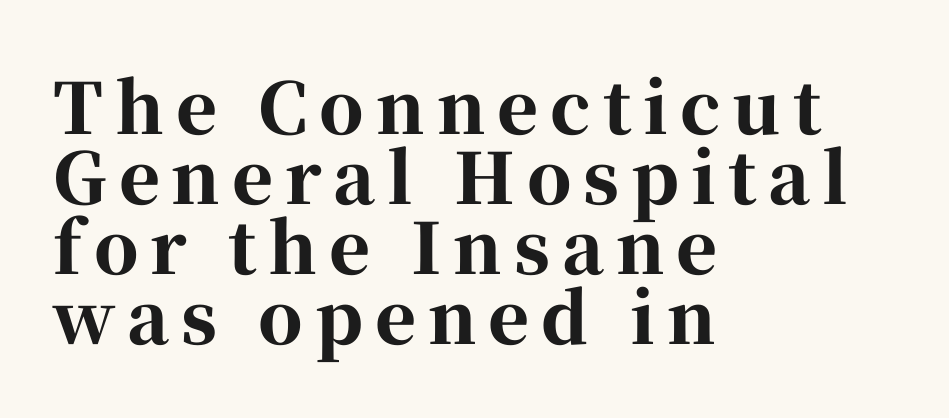
The letters advance in unequal steps, a hallmark of proportional type. Bold? Absolutely — the strokes are thick and heavy. Teacher's note: observe the even left margin — that is flush-left alignment. The lettering stays uniformly vertical, giving the passage a roman look. Each new line begins almost immediately beneath the previous one.
